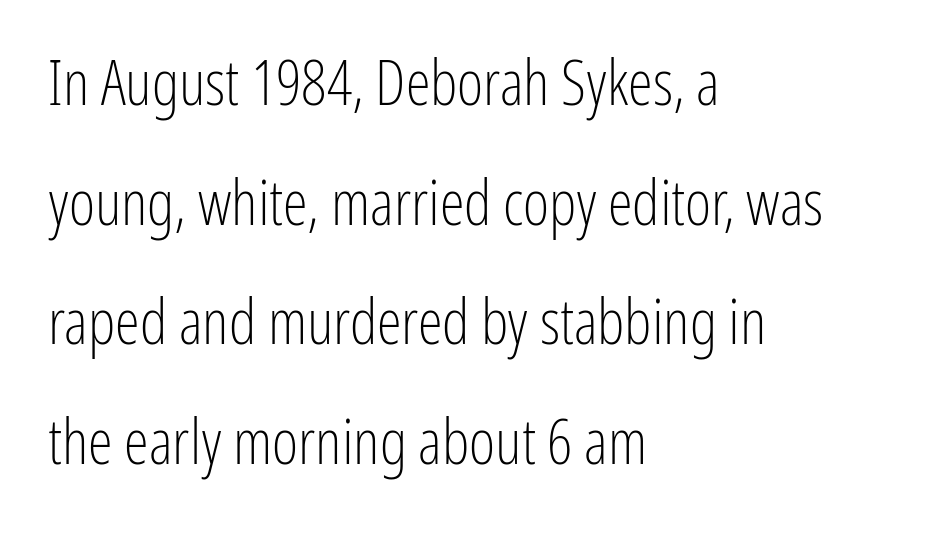
Q: Is the text bold? A: No.
Q: Is the text italic (slanted)? A: No, it is upright.
Q: Is the typeface a serif or a sans-serif typeface? A: Sans-serif.
Q: Is the text underlined? A: No.
Q: How is the paragraph aligned? A: Left-aligned.
Q: Is the spacing between letters normal or unusually wide? A: Normal.
Q: Is the spacing between lines tight, normal or loose? A: Loose.
Q: Width (condensed, normal, or wide)? A: Condensed.
Q: Stroke contrast? A: Low.
Q: x-height? A: Medium.
Q: Monospaced? A: No.
